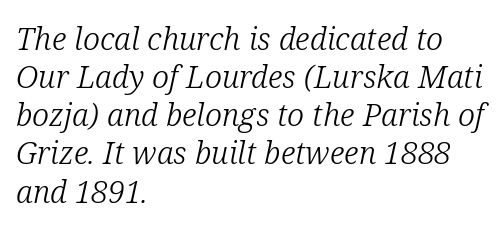
The image shows 31 px light serif type, italic (leaning right); set left-aligned, line spacing 1.23x, normal letter spacing, not underlined; low stroke contrast and a medium x-height.
